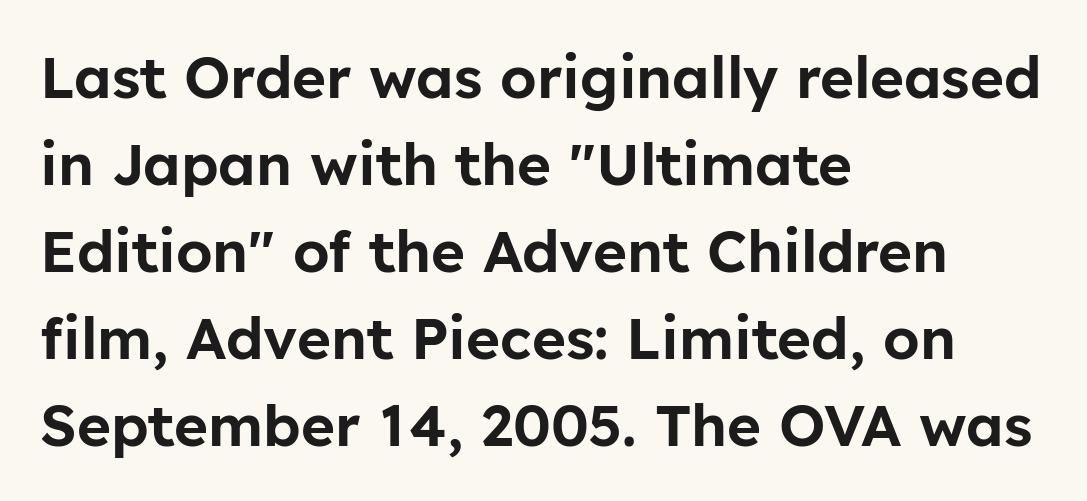
Q: Is the text italic (slanted)? A: No, it is upright.
Q: Is the typeface a serif or a sans-serif typeface? A: Sans-serif.
Q: Is the text underlined? A: No.
Q: How is the paragraph aligned? A: Left-aligned.
Q: Is the spacing between letters normal or unusually wide? A: Normal.
Q: Is the spacing between lines tight, normal or loose? A: Normal.
Q: Width (condensed, normal, or wide)? A: Normal.
Q: Stroke contrast? A: Low.
Q: x-height? A: Medium.
Q: Monospaced? A: No.
